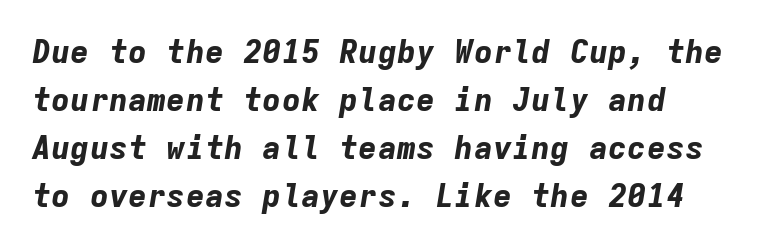
The face used here is monospaced, like something from a code editor. The lines are quadded left. The sample has been set heavy, in full bold. In terms of leading, this rendering sits right in the middle. The words here are not underlined.
